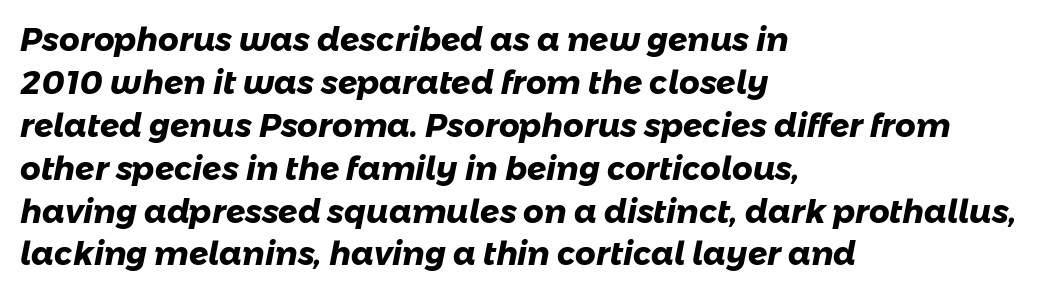
The image shows 32 px heavy sans-serif type; set left-aligned, normal line spacing (1.34x), normal letter spacing, not underlined; low stroke contrast and a medium x-height.
